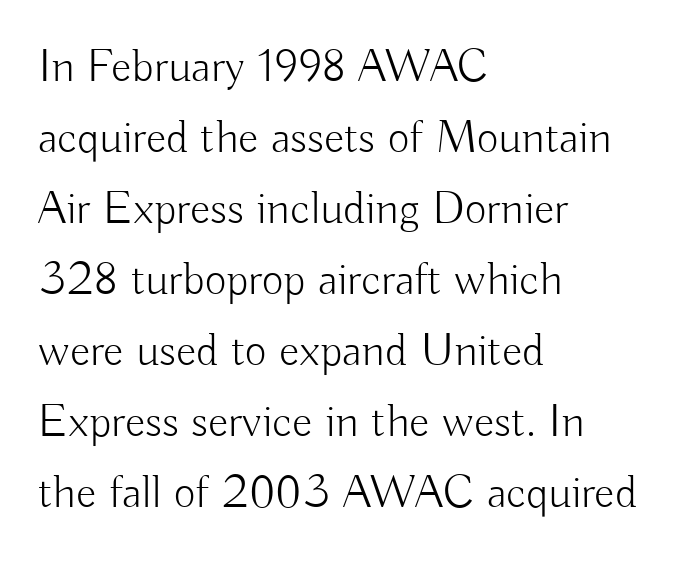
{"serif": "no", "italic": "no", "bold": "no", "weight": "light", "width": "normal", "stroke_contrast": "low", "x_height": "small", "monospaced": "no", "underline": "no", "align": "left", "line_spacing": "normal", "line_spacing_ratio": 1.51, "letter_spacing": "normal", "letter_spacing_em": 0.0, "glyph_px": 47}
